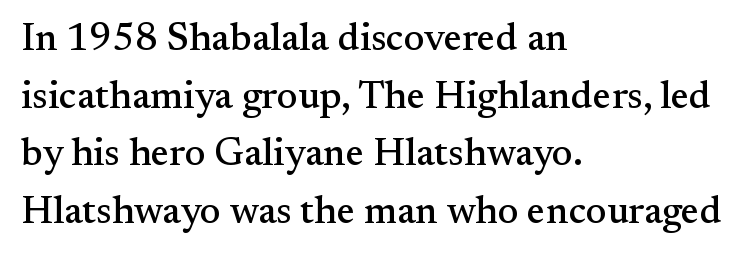
The passage shown is typed in a proportional face where columns would drift. These lines were composed using upright roman letters. The type family on display is of the serif kind. The type is set solid horizontally, with unmodified tracking. Left-aligned paragraph, ragged on the right. The passage shown is not underscored anywhere.
